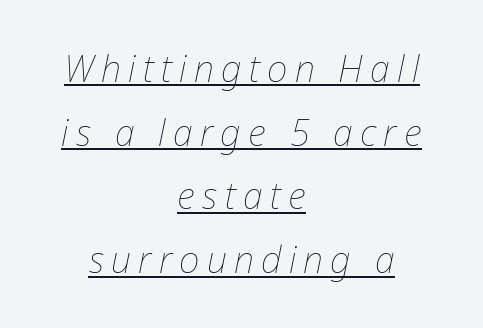
{"italic": "yes", "lean": "right", "slant_degrees": 12, "bold": "no", "weight": "thin", "width": "normal", "stroke_contrast": "low", "x_height": "medium", "monospaced": "no", "underline": "yes", "align": "center", "line_spacing_ratio": 1.77, "letter_spacing": "wide", "letter_spacing_em": 0.2, "glyph_px": 36}
